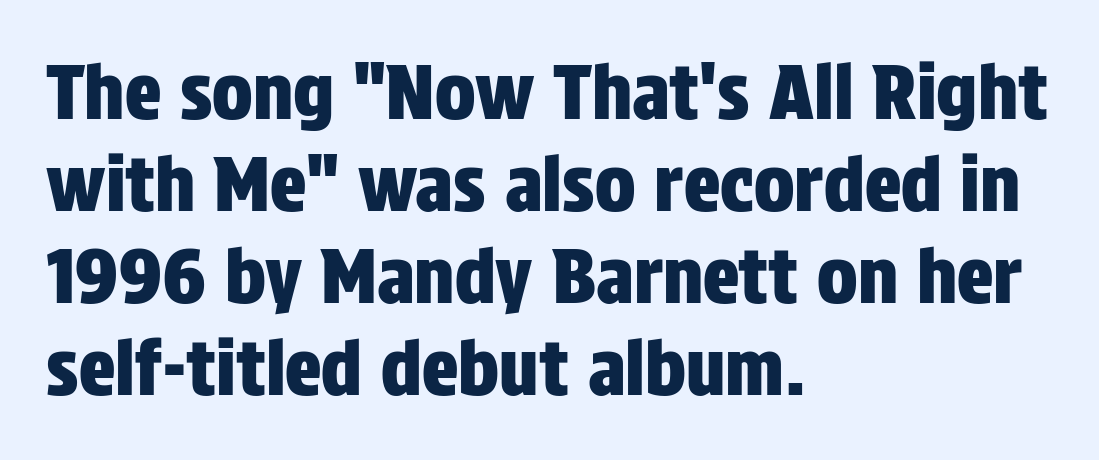
The image shows 76 px condensed sans-serif type, upright; set left-aligned, line spacing 1.21x, normal letter spacing, not underlined; low stroke contrast and a large x-height.
